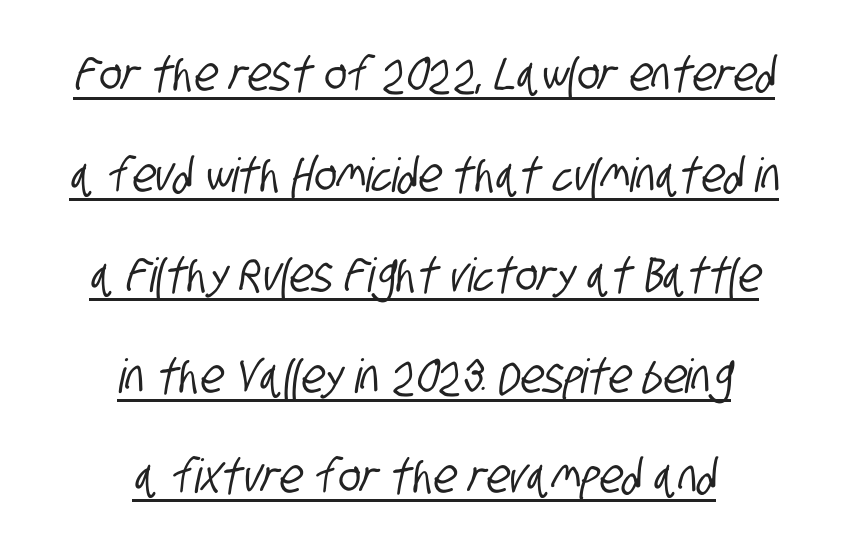
{"serif": "no", "width": "condensed", "stroke_contrast": "low", "x_height": "large", "monospaced": "no", "underline": "yes", "align": "center", "line_spacing": "loose", "line_spacing_ratio": 2.14, "letter_spacing": "normal", "letter_spacing_em": 0.0, "glyph_px": 47}
